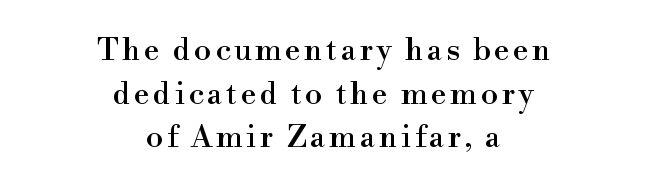
The space directly below the letters is spotless. One-word summary of the alignment: center. Character widths vary here, with narrow letters taking less room than wide ones. Vertical strokes here are truly vertical.
